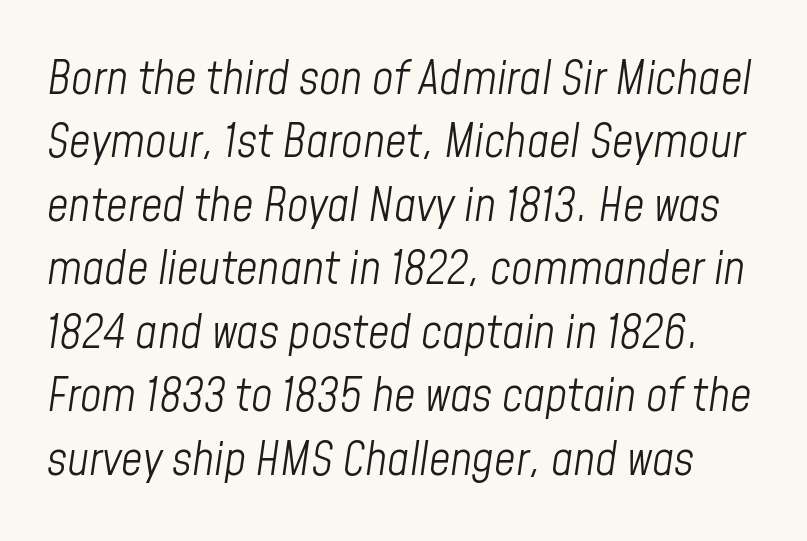
The image shows 47 px light, condensed type, italic (leaning right); set normal line spacing (1.35x), normal letter spacing, not underlined; low stroke contrast and a medium x-height.
